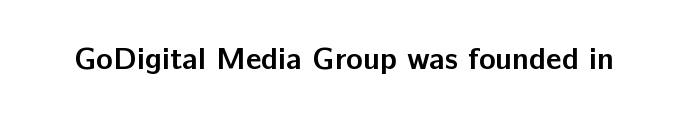
Q: Is the text bold? A: Yes.
Q: Is the text italic (slanted)? A: No, it is upright.
Q: Is the typeface a serif or a sans-serif typeface? A: Sans-serif.
Q: Is the text underlined? A: No.
Q: Is the spacing between letters normal or unusually wide? A: Normal.
Q: Width (condensed, normal, or wide)? A: Normal.
Q: Stroke contrast? A: Low.
Q: x-height? A: Medium.
Q: Monospaced? A: No.
